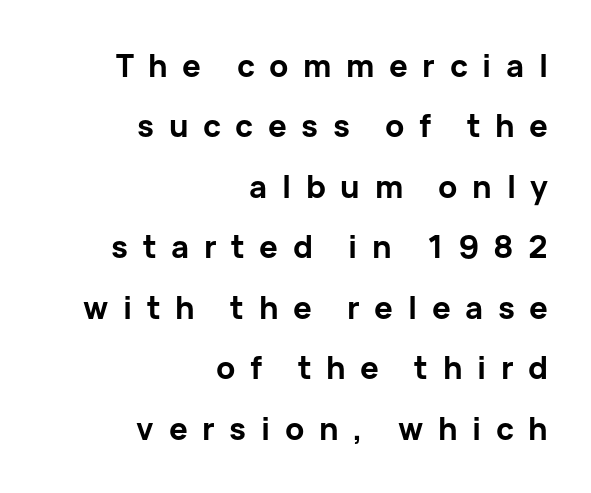
The image shows 31 px bold sans-serif type, upright; set right-aligned, loose line spacing (1.95x), unusually wide letter spacing (+0.47 em), not underlined; low stroke contrast and a medium x-height.
